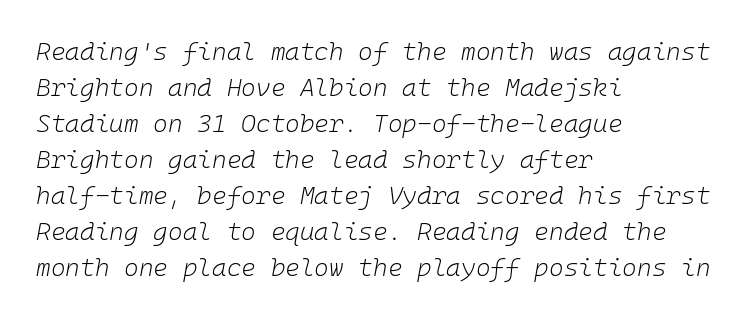
The image shows 25 px text type, italic (leaning right); set left-aligned, normal line spacing (1.44x), normal letter spacing, not underlined.
